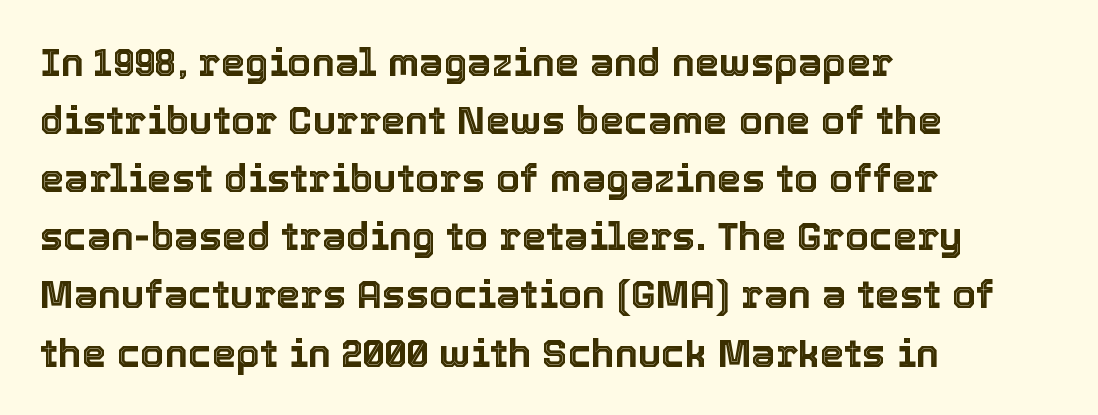
{"italic": "no", "width": "normal", "x_height": "medium", "monospaced": "no", "underline": "no", "align": "left", "line_spacing": "normal", "line_spacing_ratio": 1.49, "letter_spacing": "normal", "letter_spacing_em": 0.0, "glyph_px": 39}
